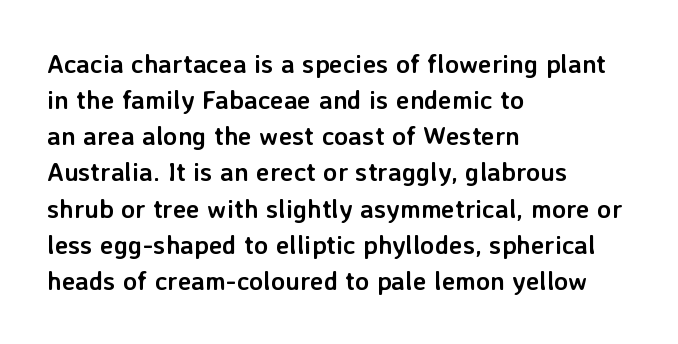
Q: Is the text bold? A: Yes.
Q: Is the text italic (slanted)? A: No, it is upright.
Q: Is the text underlined? A: No.
Q: How is the paragraph aligned? A: Left-aligned.
Q: Is the spacing between letters normal or unusually wide? A: Normal.
Q: Is the spacing between lines tight, normal or loose? A: Normal.
